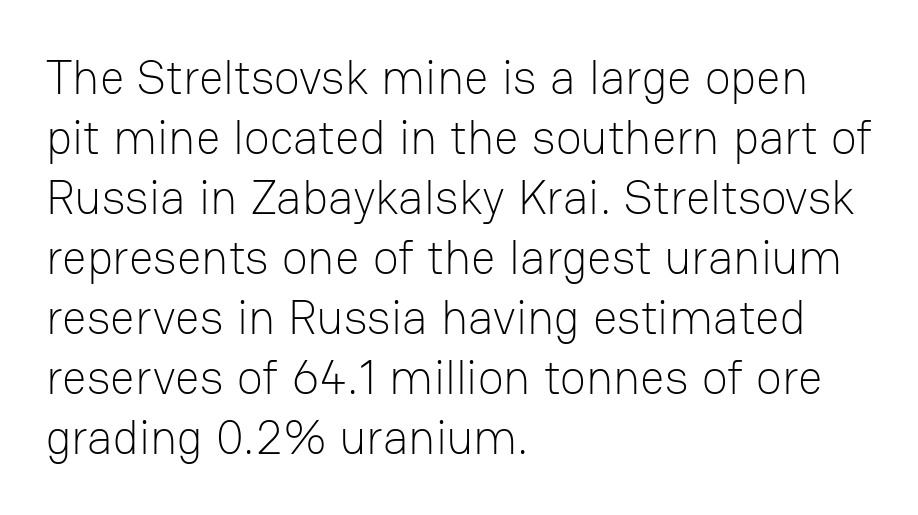
The block of text has a typical density, with ordinary space between rows. Check the space under the baseline: it is left empty. Stems and bowls with no extra thickness — not bold. Inter-character spacing is left at the font's built-in metrics. The face used here is a sans, in the tradition of grotesques and geometrics. Visually the block forms a straight wall on the left and a jagged coastline on the right.
